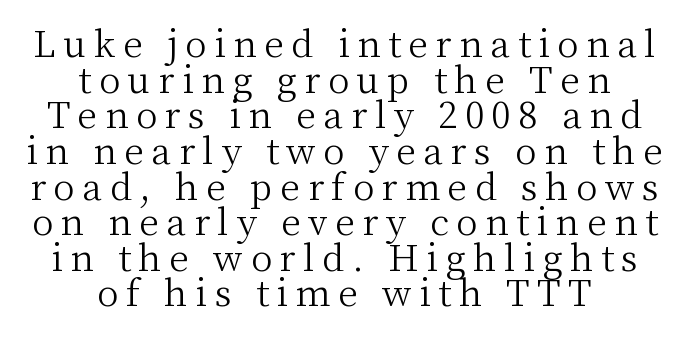
Notice how descenders almost collide with the ascenders below — that's tight leading. The letterforms sit at book weight or below. The letters stand straight up with perfectly vertical stems. Does the type have serifs? Yes, each stem ends in a small foot. Here the glyphs are tracked loosely, breaking word shapes into spaced letters. Which margin do the lines hug? Neither — every line sits in the middle.
